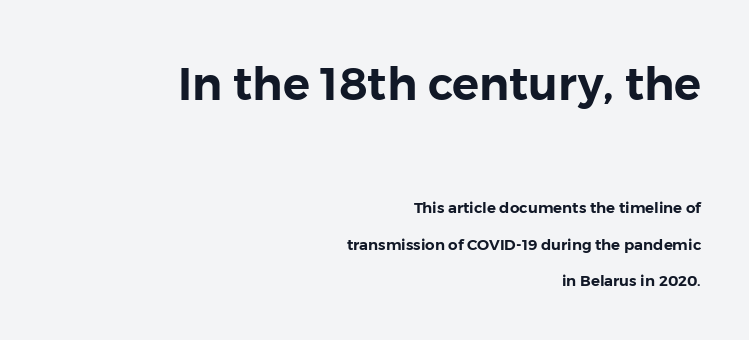
These lines are rendered in a variable-pitch font. The letters in the upper block stand taller than those in the block below. The glyphs are unaccompanied by any horizontal stroke below them. Unlike italic type, these characters show no tilt at all. Each line ends at the same right margin while the left side varies. Type style note: lacks serifs.
